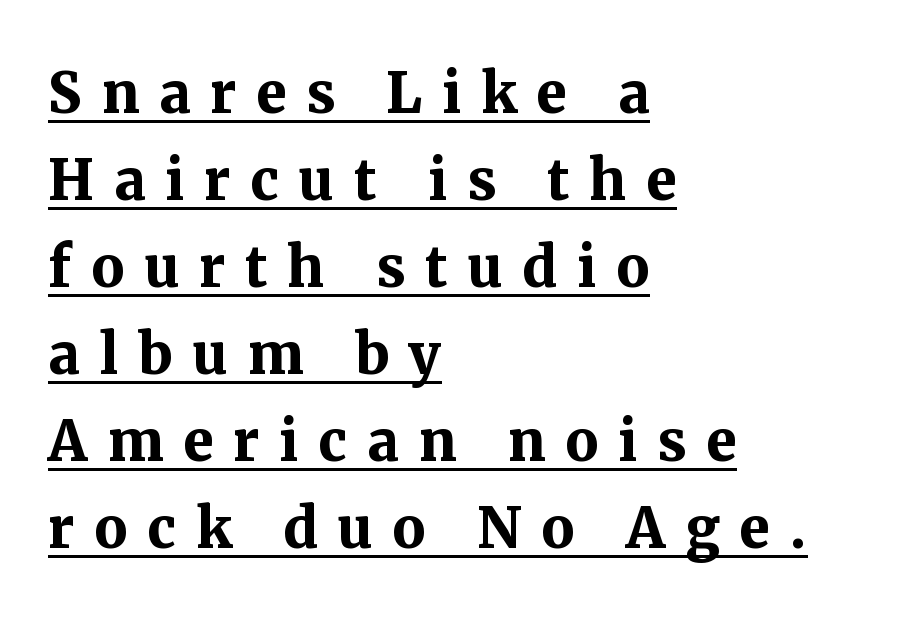
The image shows 75 px semibold serif type, upright; set left-aligned, line spacing 1.16x, unusually wide letter spacing (+0.26 em), underlined; medium stroke contrast and a medium x-height.
